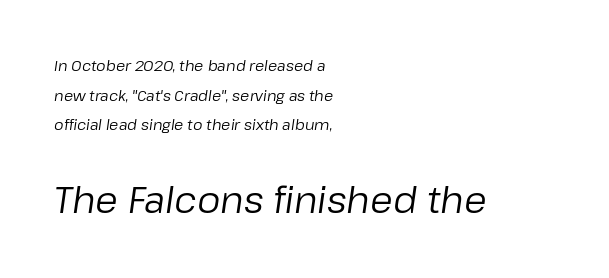
Q: Is the text bold? A: No.
Q: Is the text italic (slanted)? A: Yes, it leans right by about 8 degrees.
Q: Is the text underlined? A: No.
Q: How is the paragraph aligned? A: Left-aligned.
Q: Is the spacing between letters normal or unusually wide? A: Normal.
Q: Is the spacing between lines tight, normal or loose? A: Loose.
Q: Which block of text is set in a larger size, the first (top) or the second (bottom)? A: The second (bottom) one.
Q: Width (condensed, normal, or wide)? A: Normal.
Q: Stroke contrast? A: Low.
Q: x-height? A: Medium.
Q: Monospaced? A: No.
